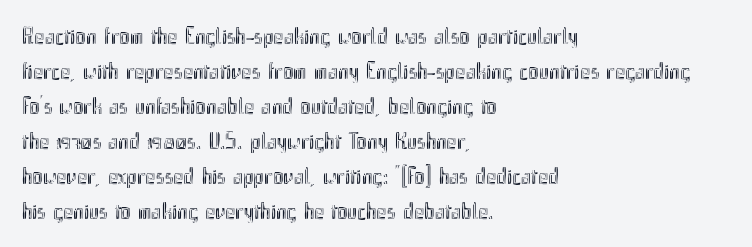
The image shows 24 px text type, upright; set left-aligned, normal line spacing (1.46x), normal letter spacing, not underlined.
